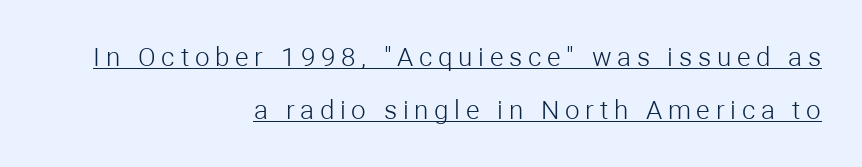
The image shows 26 px text type, upright; set right-aligned, loose line spacing (2.03x), unusually wide letter spacing (+0.22 em), underlined.
